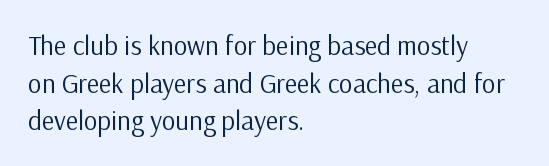
{"italic": "no", "bold": "no", "underline": "no", "align": "left", "line_spacing": "normal", "line_spacing_ratio": 1.39, "letter_spacing": "normal", "letter_spacing_em": 0.0, "glyph_px": 27}
